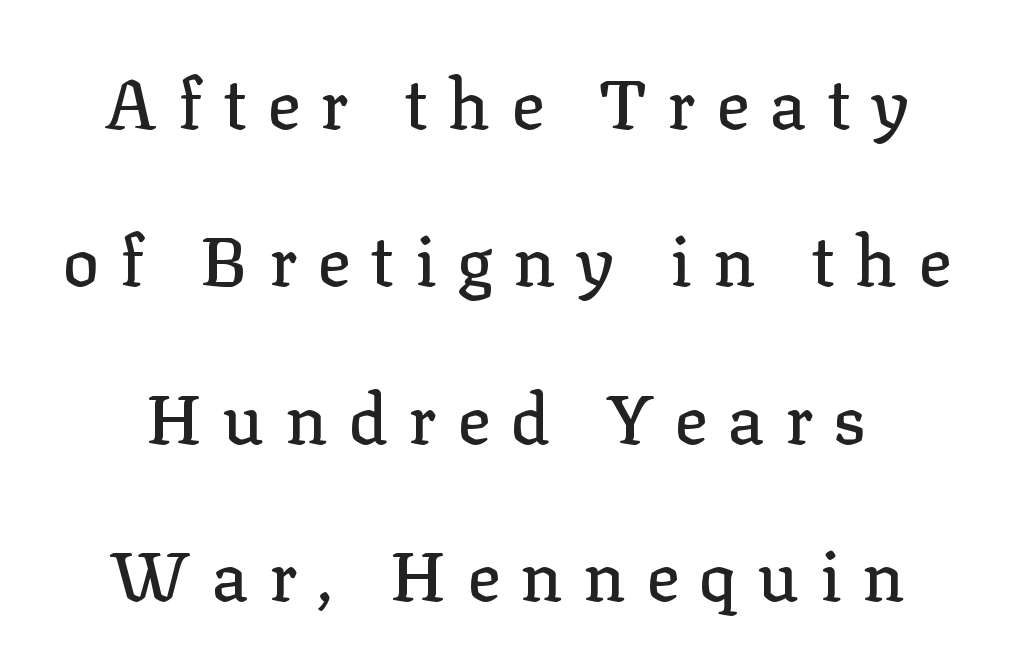
The image shows 69 px serif type, upright; set loose line spacing (2.28x), unusually wide letter spacing (+0.3 em), not underlined; low stroke contrast and a medium x-height.
